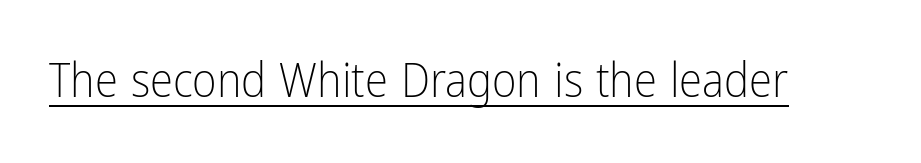
The image shows 47 px light, condensed sans-serif type, upright; set normal letter spacing, underlined; low stroke contrast and a medium x-height.
